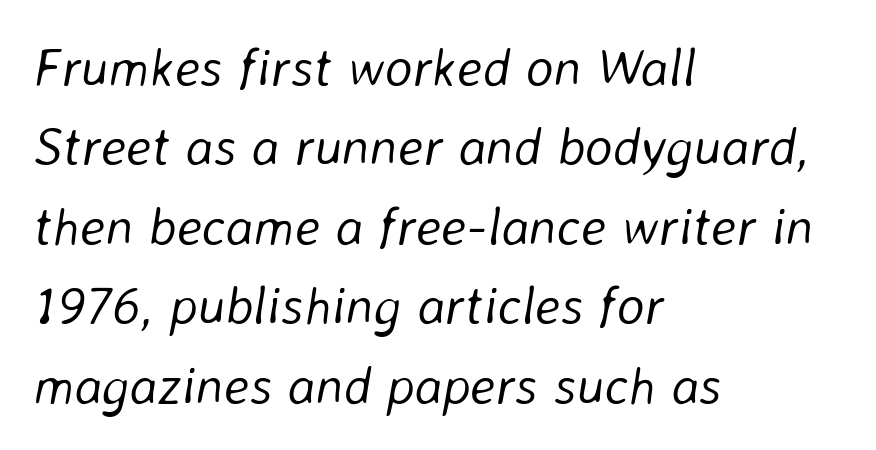
Is the type slanted? Yes — the strokes lean at a clear angle. A bare baseline throughout the passage. You could call the tracking neutral — neither tight nor loose. Horizontally, the lines are justified to the leading edge only. This reads as an unemphasized weight, regular at the heaviest. Character widths vary here, with narrow letters taking less room than wide ones.
